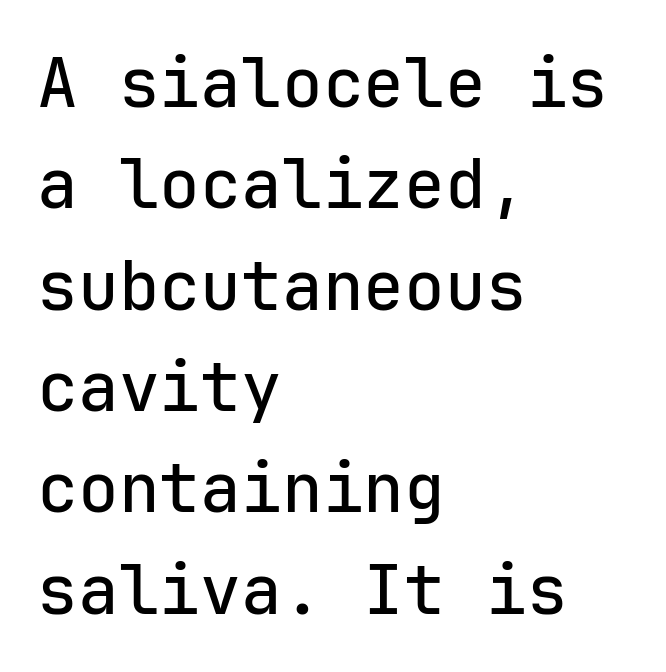
Q: Is the text italic (slanted)? A: No, it is upright.
Q: Is the typeface a serif or a sans-serif typeface? A: Sans-serif.
Q: Is the text underlined? A: No.
Q: How is the paragraph aligned? A: Left-aligned.
Q: Is the spacing between letters normal or unusually wide? A: Normal.
Q: Is the spacing between lines tight, normal or loose? A: Normal.
Q: Width (condensed, normal, or wide)? A: Normal.
Q: Stroke contrast? A: Low.
Q: x-height? A: Medium.
Q: Monospaced? A: Yes.
